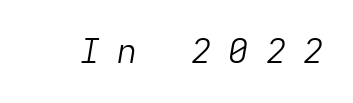
Q: Is the text bold? A: No.
Q: Is the text italic (slanted)? A: Yes, it leans right by about 9 degrees.
Q: Is the text underlined? A: No.
Q: Is the spacing between letters normal or unusually wide? A: Unusually wide.
Q: Width (condensed, normal, or wide)? A: Normal.
Q: Stroke contrast? A: Low.
Q: x-height? A: Medium.
Q: Monospaced? A: Yes.
